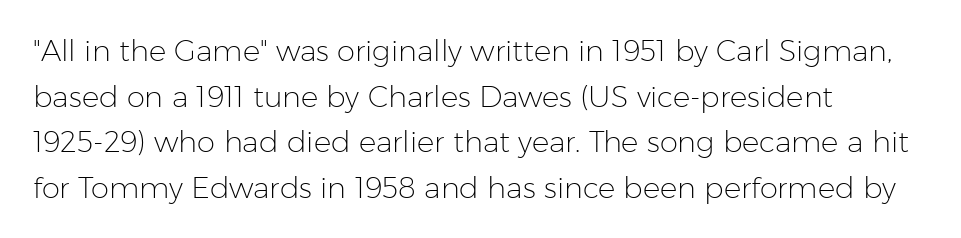
The image shows 29 px light sans-serif type, upright; set left-aligned, normal line spacing (1.57x), normal letter spacing, not underlined; low stroke contrast and a medium x-height.
